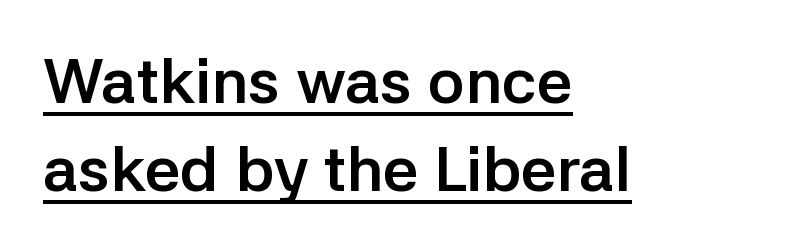
Q: Is the text bold? A: Yes.
Q: Is the text italic (slanted)? A: No, it is upright.
Q: Is the typeface a serif or a sans-serif typeface? A: Sans-serif.
Q: Is the text underlined? A: Yes.
Q: How is the paragraph aligned? A: Left-aligned.
Q: Is the spacing between letters normal or unusually wide? A: Normal.
Q: Is the spacing between lines tight, normal or loose? A: Normal.
Q: Width (condensed, normal, or wide)? A: Normal.
Q: Stroke contrast? A: Low.
Q: x-height? A: Medium.
Q: Monospaced? A: No.
